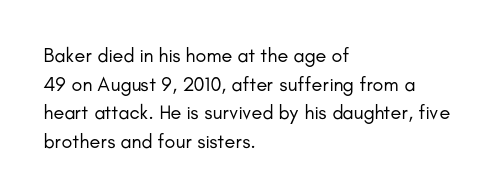
The image shows 20 px text type, upright; set left-aligned, normal line spacing (1.43x), normal letter spacing, not underlined.
